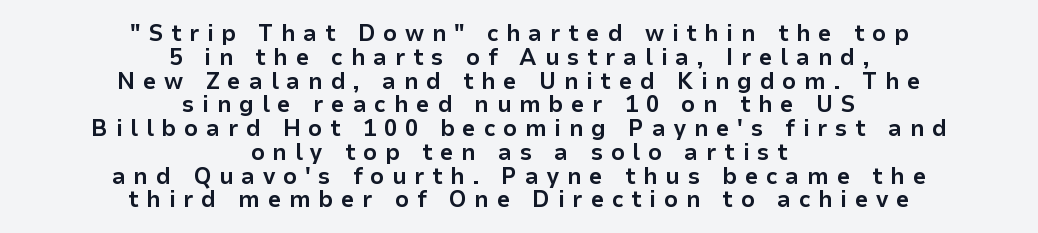
Here the glyphs are tracked loosely, breaking word shapes into spaced letters. Only glyphs here, with clear space below each row. Closely set lines give the paragraph a compact silhouette. This is heavy type, rendered in bold. In terms of posture, this sample is upright.
